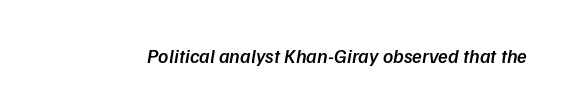
The image shows 20 px text type, italic (leaning right); set normal letter spacing, not underlined.
